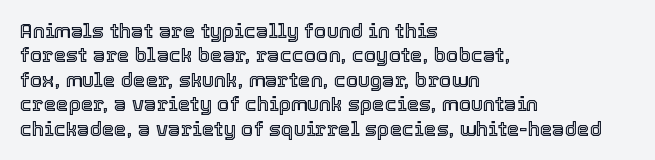
Look at the tracking — it's just the regular setting, nothing added. Horizontal alignment here is leftward, the default for most running prose. Clear beneath every line of the passage. Unlike italic type, these characters show no tilt at all.
